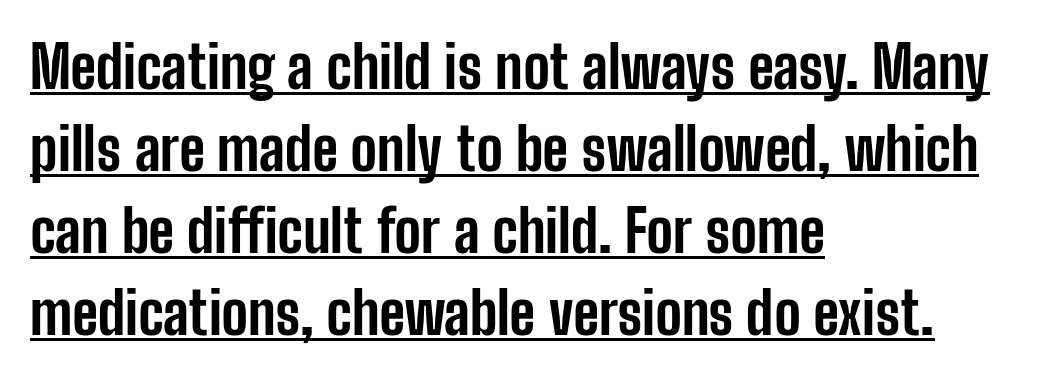
The image shows 59 px bold, condensed sans-serif type, upright; set left-aligned, normal line spacing (1.39x), normal letter spacing, underlined; low stroke contrast and a medium x-height.
